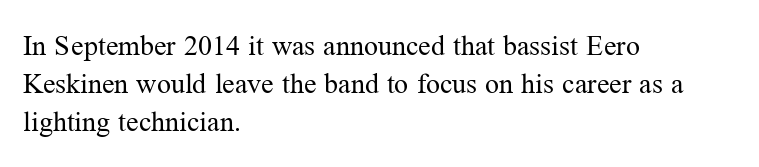
The image shows 28 px regular-weight serif type, upright; set left-aligned, normal line spacing (1.36x), normal letter spacing, not underlined; medium stroke contrast and a medium x-height.
